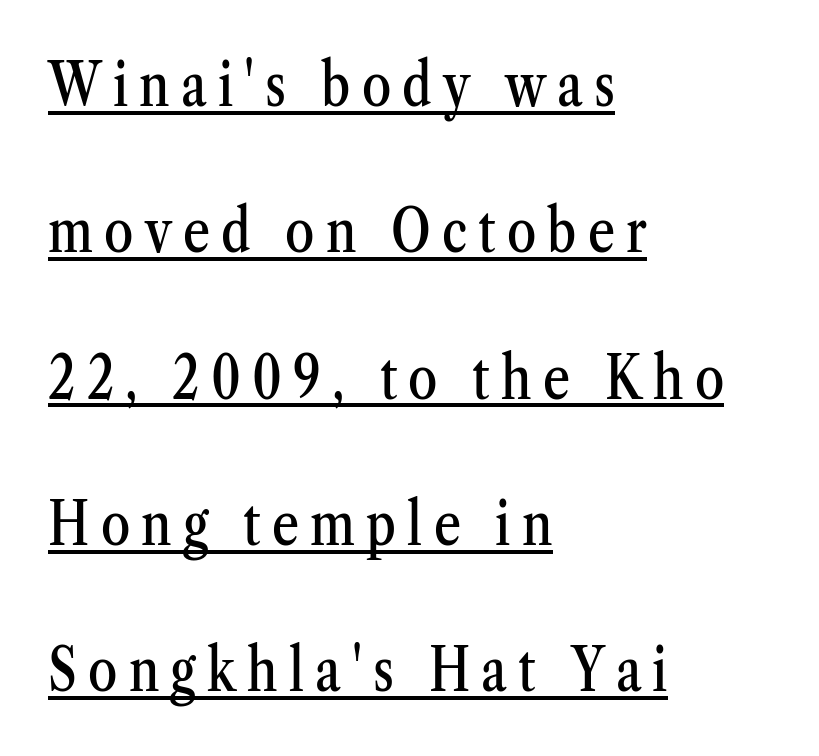
This sample is left-justified, so line endings fall wherever the words run out. Note the varied advance widths — an 'i' is clearly narrower than an 'm'. Like a heading marked for emphasis, these lines bear an underscore. Typographically, this falls in the serif category. Upright lettering throughout.
